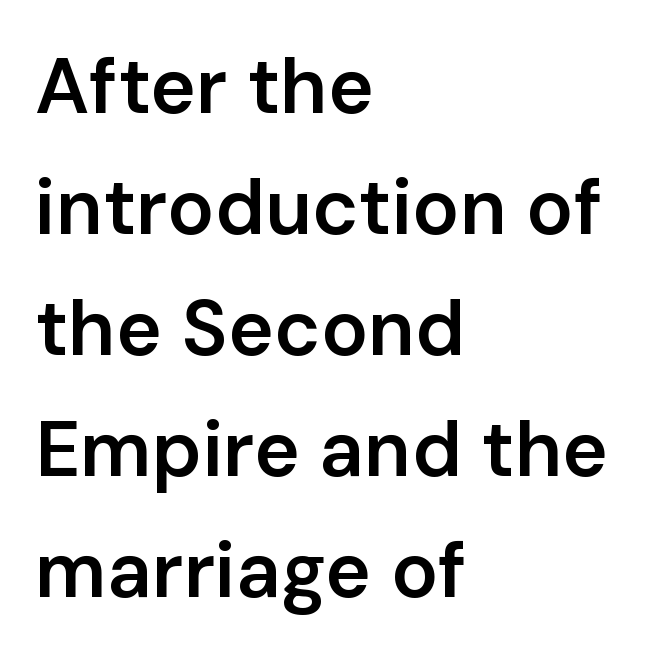
Q: Is the text bold? A: Semi-bold.
Q: Is the text italic (slanted)? A: No, it is upright.
Q: Is the typeface a serif or a sans-serif typeface? A: Sans-serif.
Q: Is the text underlined? A: No.
Q: How is the paragraph aligned? A: Left-aligned.
Q: Is the spacing between letters normal or unusually wide? A: Normal.
Q: Is the spacing between lines tight, normal or loose? A: Normal.
Q: Width (condensed, normal, or wide)? A: Normal.
Q: Stroke contrast? A: Low.
Q: x-height? A: Medium.
Q: Monospaced? A: No.
